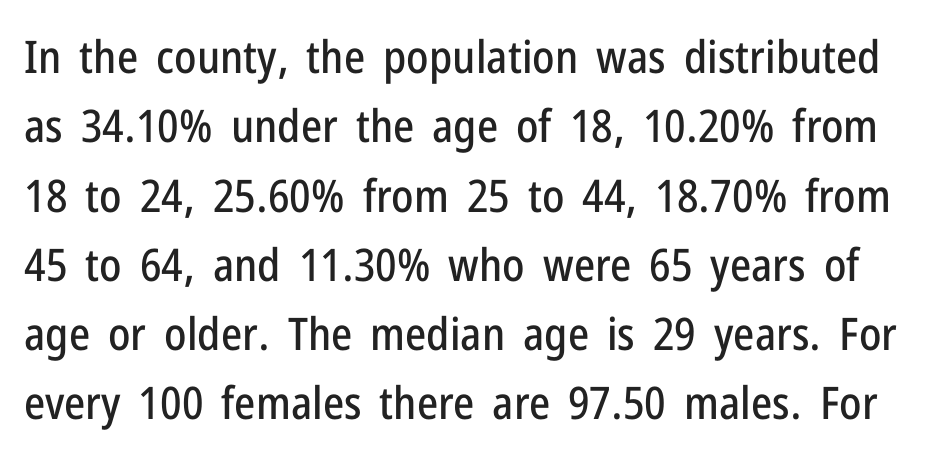
{"serif": "no", "italic": "no", "width": "condensed", "stroke_contrast": "low", "x_height": "medium", "monospaced": "no", "underline": "no", "line_spacing": "normal", "line_spacing_ratio": 1.54, "letter_spacing": "normal", "letter_spacing_em": 0.0, "glyph_px": 45}
